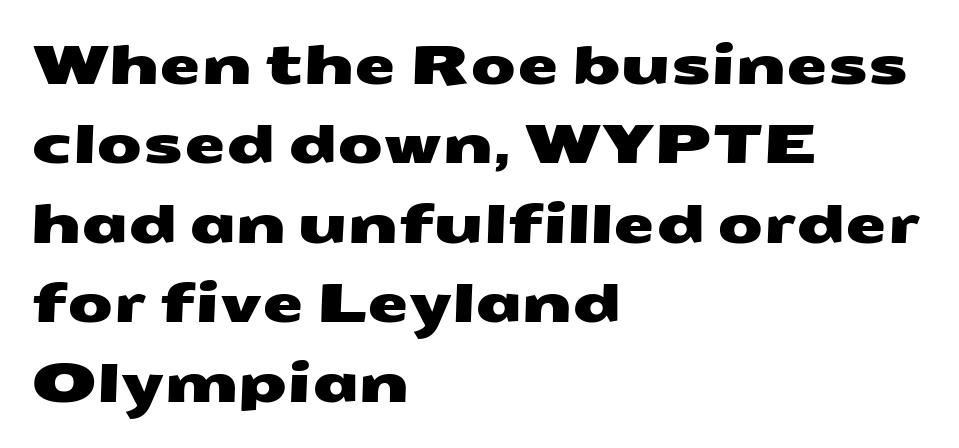
{"serif": "no", "width": "wide", "stroke_contrast": "medium", "x_height": "medium", "monospaced": "no", "underline": "no", "align": "left", "line_spacing": "normal", "line_spacing_ratio": 1.5, "letter_spacing": "normal", "letter_spacing_em": 0.0, "glyph_px": 53}
